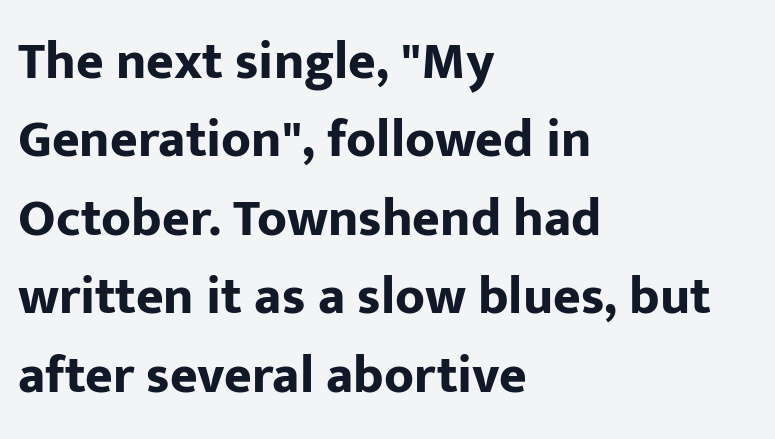
The image shows 53 px bold sans-serif type, upright; set left-aligned, normal line spacing (1.48x), normal letter spacing, not underlined; low stroke contrast and a medium x-height.
